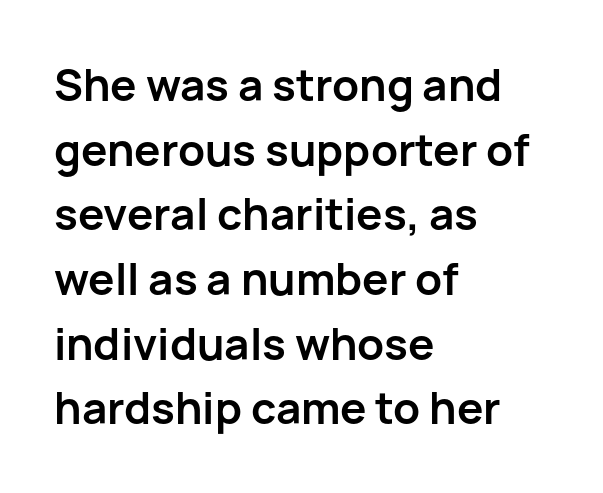
The image shows 44 px semibold sans-serif type, upright; set left-aligned, normal line spacing (1.47x), normal letter spacing, not underlined; low stroke contrast and a medium x-height.
